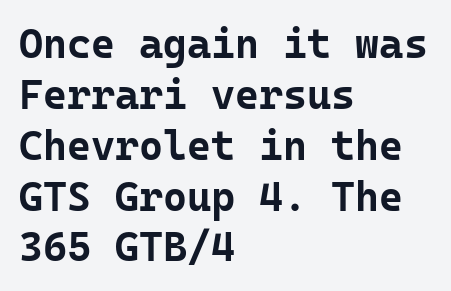
The image shows 41 px bold sans-serif type, upright, monospaced; set left-aligned, line spacing 1.24x, normal letter spacing, not underlined; low stroke contrast and a medium x-height.
